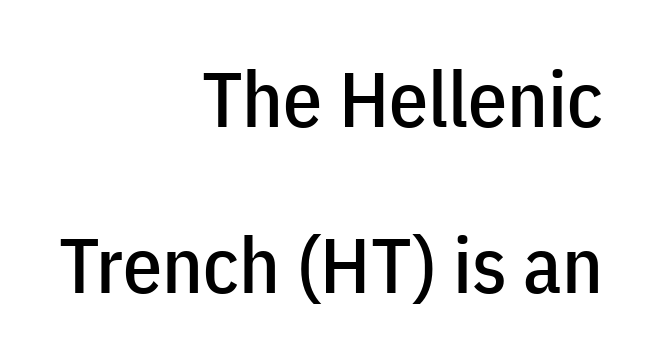
{"serif": "no", "italic": "no", "width": "condensed", "stroke_contrast": "low", "x_height": "medium", "monospaced": "no", "underline": "no", "align": "right", "line_spacing": "loose", "line_spacing_ratio": 2.13, "letter_spacing": "normal", "letter_spacing_em": 0.0, "glyph_px": 78}
